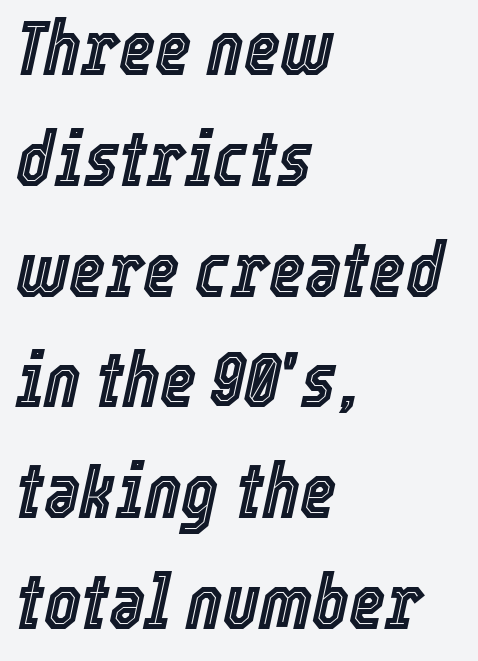
The face used here is rendered with its standard letterfit. Each line starts at the same left margin while the right side varies. Does the lettering tilt? It does — this is italic. Words float on clear page, feet unadorned.
